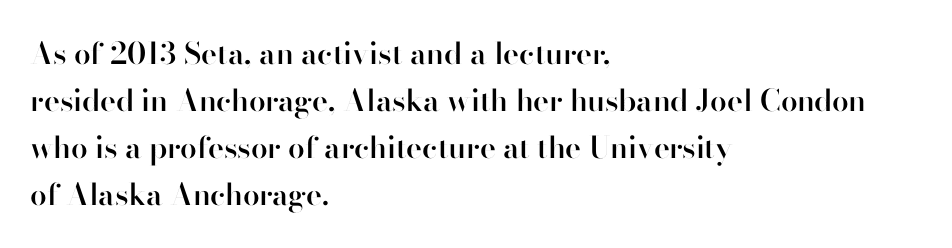
Q: Is the text bold? A: Semi-bold.
Q: Is the text italic (slanted)? A: No, it is upright.
Q: Is the typeface a serif or a sans-serif typeface? A: Sans-serif.
Q: Is the text underlined? A: No.
Q: How is the paragraph aligned? A: Left-aligned.
Q: Is the spacing between letters normal or unusually wide? A: Normal.
Q: Is the spacing between lines tight, normal or loose? A: Normal.
Q: Width (condensed, normal, or wide)? A: Normal.
Q: Stroke contrast? A: High.
Q: x-height? A: Small.
Q: Monospaced? A: No.
